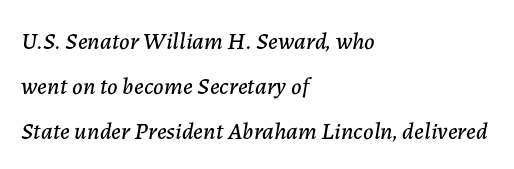
The compositor pushed each line to the left boundary. Tracking here is standard; glyphs follow each other at the usual distance. Compared with ordinary roman type, these characters are visibly tilted. Honestly, there is no underline to notice here at all.
